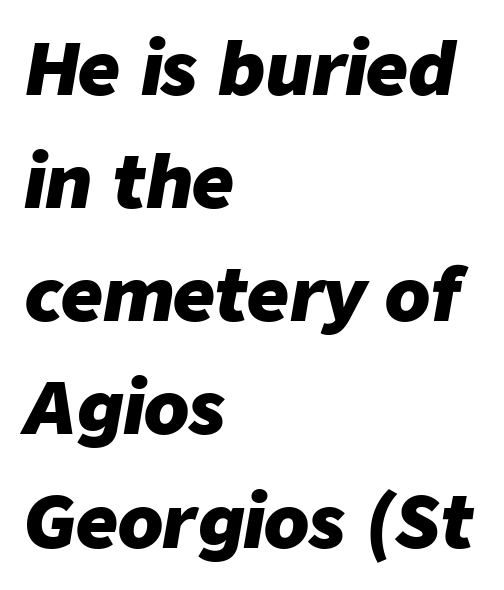
The image shows 73 px heavy type, italic (leaning right); set left-aligned, normal line spacing (1.55x), normal letter spacing, not underlined; low stroke contrast and a medium x-height.
